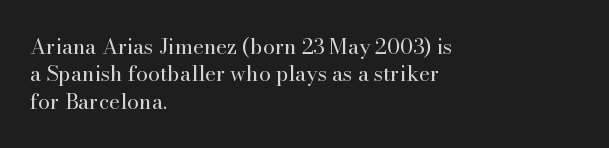
Reading down the block, your eye returns to a fixed left position each line. The weight tops out at a normal text grade. Interline gaps are of average width in this sample. The letters sit at their default tracking, neither squeezed nor spread.
